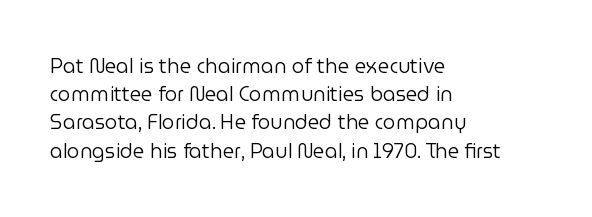
Q: Is the text bold? A: No.
Q: Is the text italic (slanted)? A: No, it is upright.
Q: Is the text underlined? A: No.
Q: How is the paragraph aligned? A: Left-aligned.
Q: Is the spacing between letters normal or unusually wide? A: Normal.
Q: Is the spacing between lines tight, normal or loose? A: Normal.
